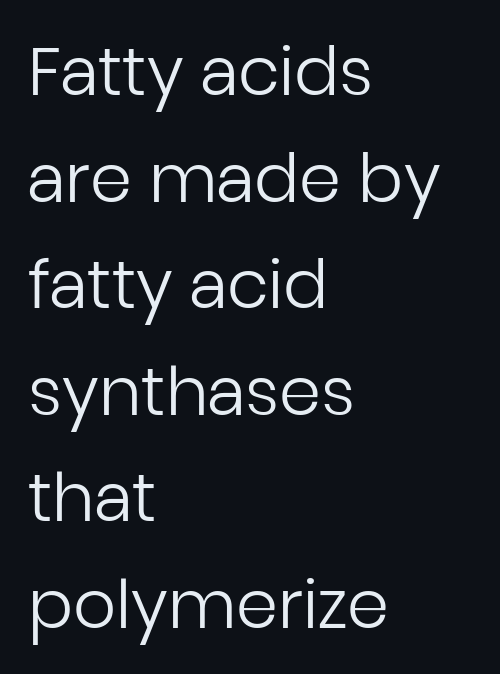
A typesetter would call this leading conventional body-copy spacing. The words here are not underlined. This sample has the flowing, uneven cadence of proportional lettering. A typesetter would call this zero additional tracking.
